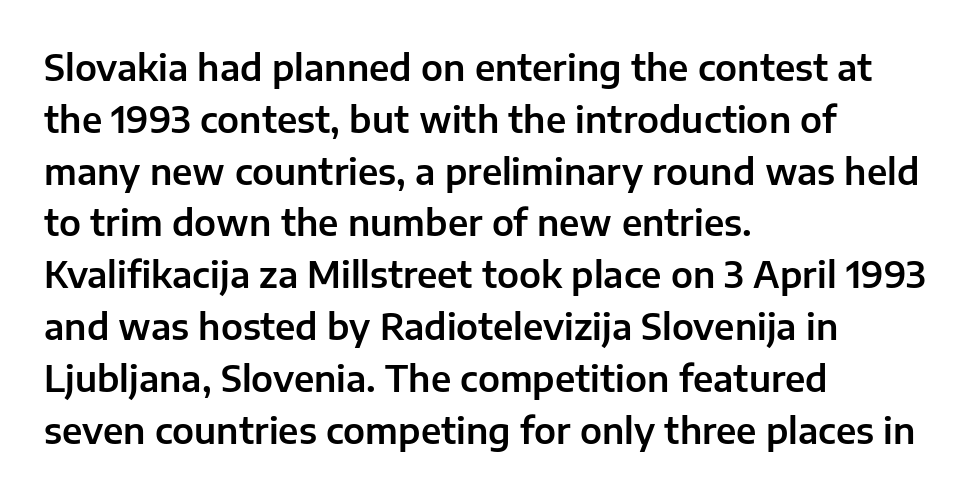
{"serif": "no", "italic": "no", "width": "normal", "stroke_contrast": "low", "x_height": "medium", "monospaced": "no", "underline": "no", "align": "left", "line_spacing": "normal", "line_spacing_ratio": 1.48, "letter_spacing": "normal", "letter_spacing_em": 0.0, "glyph_px": 35}
